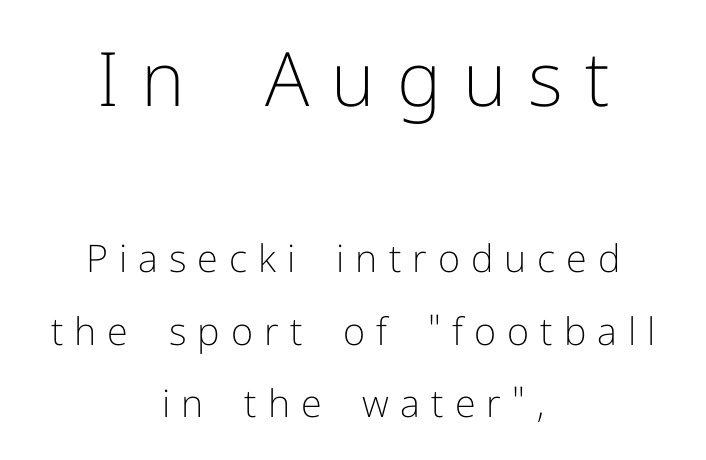
The image shows 75 px light sans-serif type, upright; set centered, loose line spacing (1.91x), unusually wide letter spacing (+0.29 em), not underlined; the first (top) block is 1.97x larger; low stroke contrast and a medium x-height.
